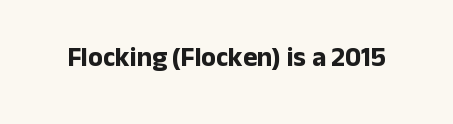
What stands out about the letter spacing? Nothing — it is the standard amount. No italicization has been applied; the sample stays upright. The gap between lines stays unmarked. Thick stems and heavy bowls — unmistakably bold.
